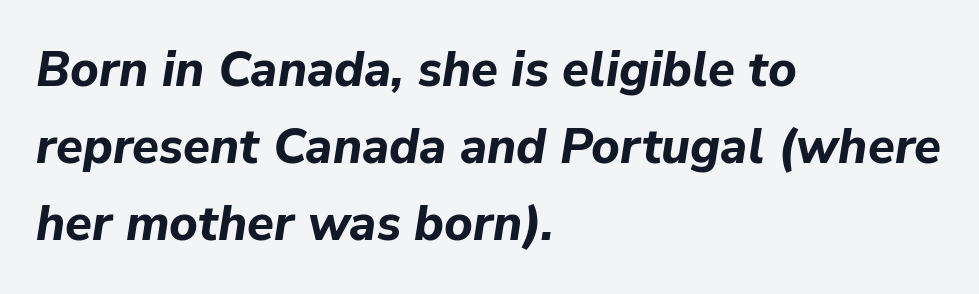
Q: Is the text bold? A: Yes.
Q: Is the text italic (slanted)? A: Yes, it leans right by about 9 degrees.
Q: Is the text underlined? A: No.
Q: How is the paragraph aligned? A: Left-aligned.
Q: Is the spacing between letters normal or unusually wide? A: Normal.
Q: Is the spacing between lines tight, normal or loose? A: Normal.
Q: Width (condensed, normal, or wide)? A: Normal.
Q: Stroke contrast? A: Low.
Q: x-height? A: Medium.
Q: Monospaced? A: No.
